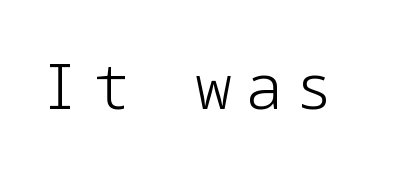
Weight: in the light-to-regular range. Letterform terminals end flat and unadorned throughout the passage. Characters follow at a spacing far wider than the type designer built in. The letters stand upright; this is a roman face.
